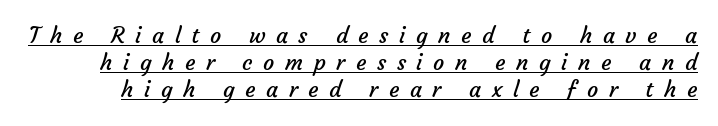
{"bold": "no", "underline": "yes", "line_spacing_ratio": 1.23, "letter_spacing": "wide", "letter_spacing_em": 0.48, "glyph_px": 22}
